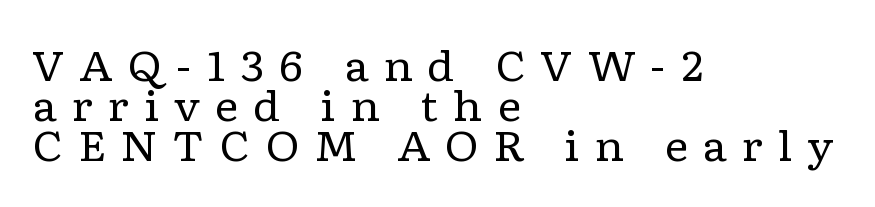
{"serif": "yes", "italic": "no", "bold": "no", "weight": "regular", "width": "wide", "stroke_contrast": "low", "x_height": "medium", "monospaced": "no", "underline": "no", "align": "left", "line_spacing": "tight", "line_spacing_ratio": 0.98, "letter_spacing": "wide", "letter_spacing_em": 0.36, "glyph_px": 41}
